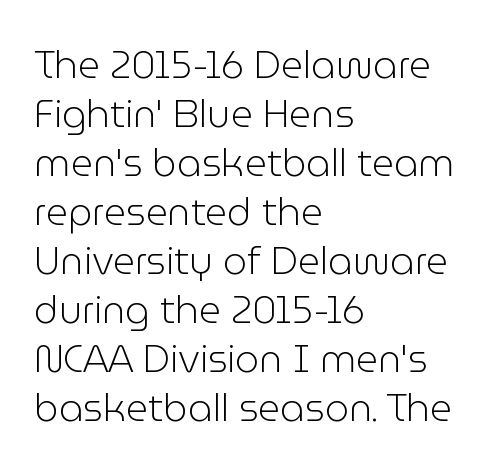
Q: Is the text bold? A: No.
Q: Is the text italic (slanted)? A: No, it is upright.
Q: Is the typeface a serif or a sans-serif typeface? A: Sans-serif.
Q: Is the text underlined? A: No.
Q: How is the paragraph aligned? A: Left-aligned.
Q: Is the spacing between letters normal or unusually wide? A: Normal.
Q: Is the spacing between lines tight, normal or loose? A: Normal.
Q: Width (condensed, normal, or wide)? A: Normal.
Q: Stroke contrast? A: Low.
Q: x-height? A: Medium.
Q: Monospaced? A: No.
